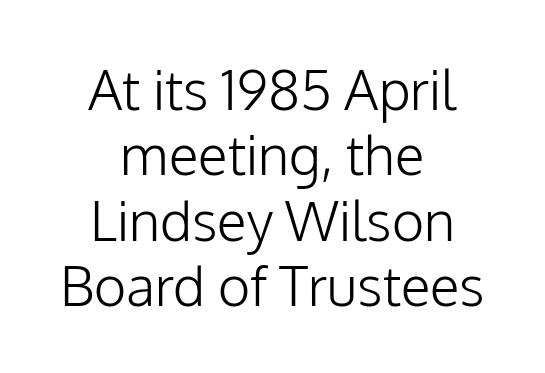
Neither beginnings nor endings align; midpoints do. Every stem runs plumb, perpendicular to the baseline. The letterforms sit at book weight or below. Caption: standard tracking, unaltered. A typesetter would call this proportional, since set widths differ per character. This sample uses a sans-serif face.
